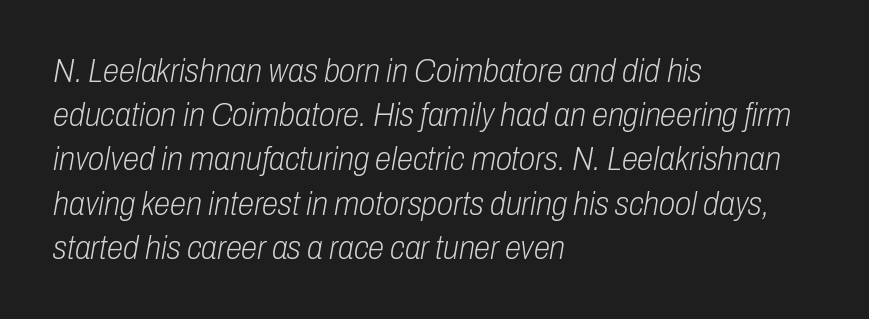
The image shows 33 px light, condensed type, italic (leaning right); set left-aligned, normal line spacing (1.34x), normal letter spacing, not underlined; low stroke contrast and a medium x-height.
